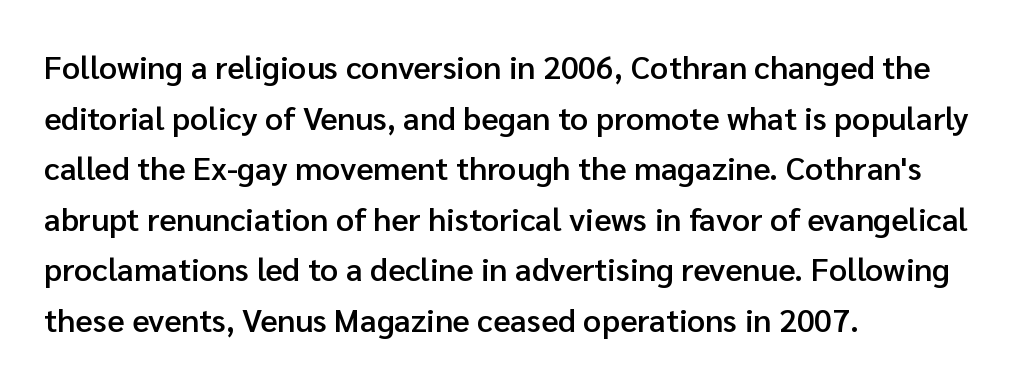
A sans-serif font was chosen for this passage. The specimen reads as upright at a glance. Stroke thickness is moderately raised; the sample reads as semibold. Here the designer chose a conventional face with non-uniform glyph widths. Unmarked baselines from the first word to the last.
